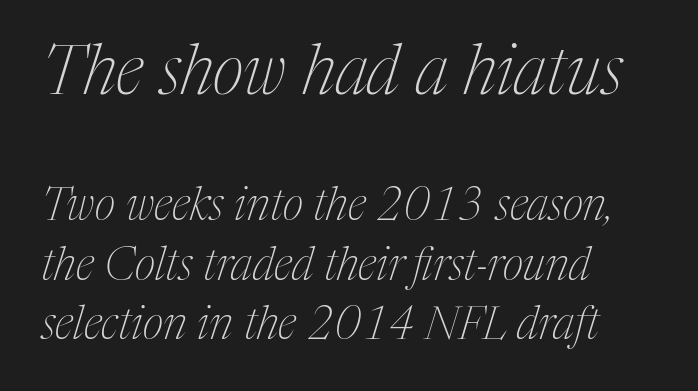
The image shows 68 px thin, condensed serif type, italic (leaning right); set left-aligned, normal line spacing (1.32x), normal letter spacing, not underlined; the first (top) block is 1.51x larger; medium stroke contrast and a medium x-height.
